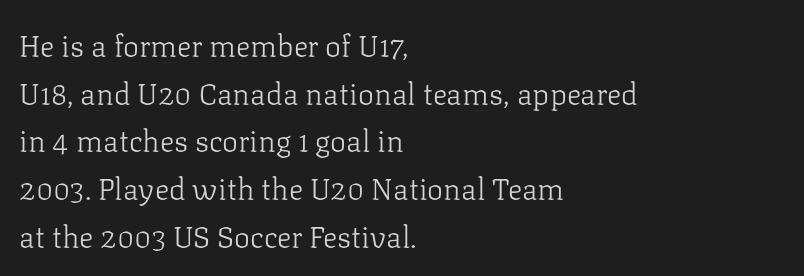
The image shows 30 px light serif type, upright; set left-aligned, normal line spacing (1.59x), normal letter spacing, not underlined; low stroke contrast and a medium x-height.
